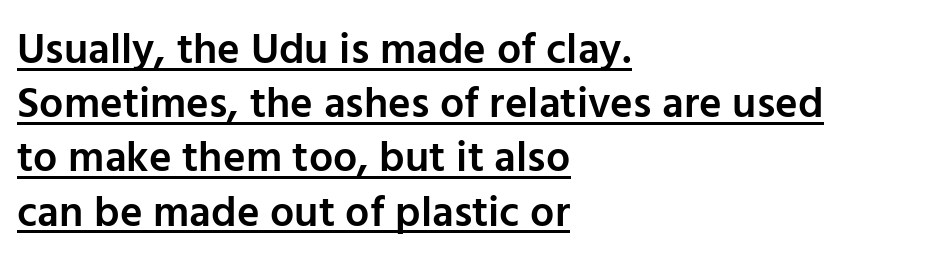
The image shows 43 px semibold sans-serif type, upright; set left-aligned, normal line spacing (1.26x), normal letter spacing, underlined; low stroke contrast and a medium x-height.
